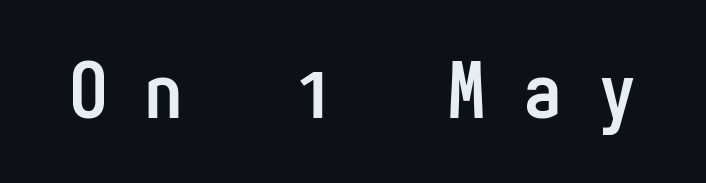
{"serif": "no", "italic": "no", "bold": "yes", "weight": "semibold", "width": "condensed", "stroke_contrast": "low", "x_height": "medium", "monospaced": "yes", "underline": "no", "letter_spacing": "wide", "letter_spacing_em": 0.47, "glyph_px": 78}
